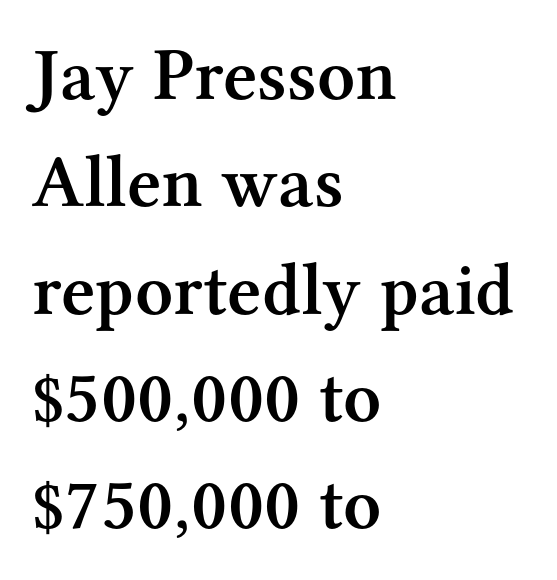
Notice how the passage keeps a crisp vertical edge on the left only. The face used here is proportionally spaced, like ordinary book or web type. The zone under the glyphs is completely vacant. Its strokes are somewhat broadened, the hallmark of semibold type. Honestly, the letter spacing is just normal — you wouldn't notice it. Reading down the column, the eye jumps a familiar distance to each next line.
